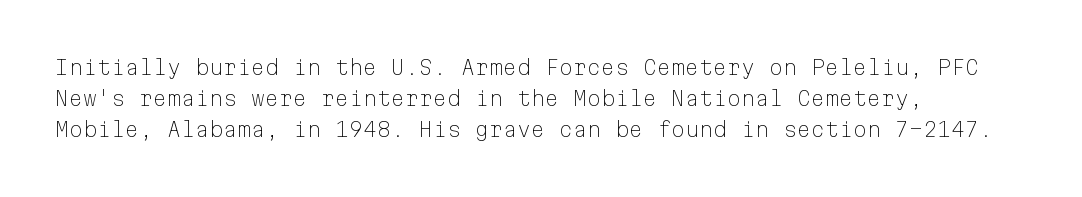
{"italic": "no", "bold": "no", "underline": "no", "align": "left", "line_spacing": "normal", "line_spacing_ratio": 1.56, "letter_spacing": "normal", "letter_spacing_em": 0.0, "glyph_px": 20}
